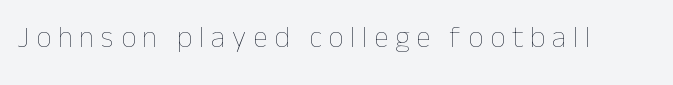
The image shows 30 px thin type, upright; set unusually wide letter spacing (+0.22 em), not underlined; low stroke contrast and a medium x-height.
